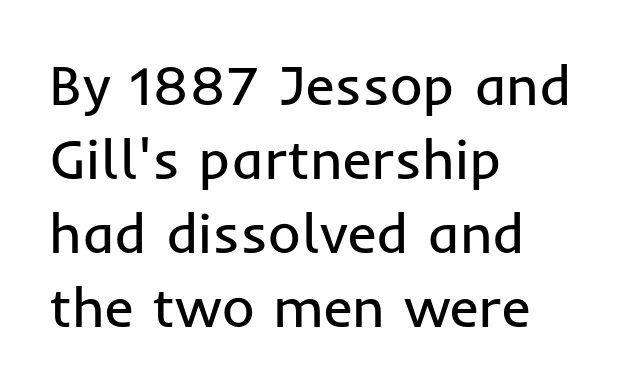
Q: Is the text bold? A: No.
Q: Is the text italic (slanted)? A: No, it is upright.
Q: Is the typeface a serif or a sans-serif typeface? A: Sans-serif.
Q: Is the text underlined? A: No.
Q: How is the paragraph aligned? A: Left-aligned.
Q: Is the spacing between letters normal or unusually wide? A: Normal.
Q: Is the spacing between lines tight, normal or loose? A: Normal.
Q: Width (condensed, normal, or wide)? A: Normal.
Q: Stroke contrast? A: Low.
Q: x-height? A: Medium.
Q: Monospaced? A: No.
